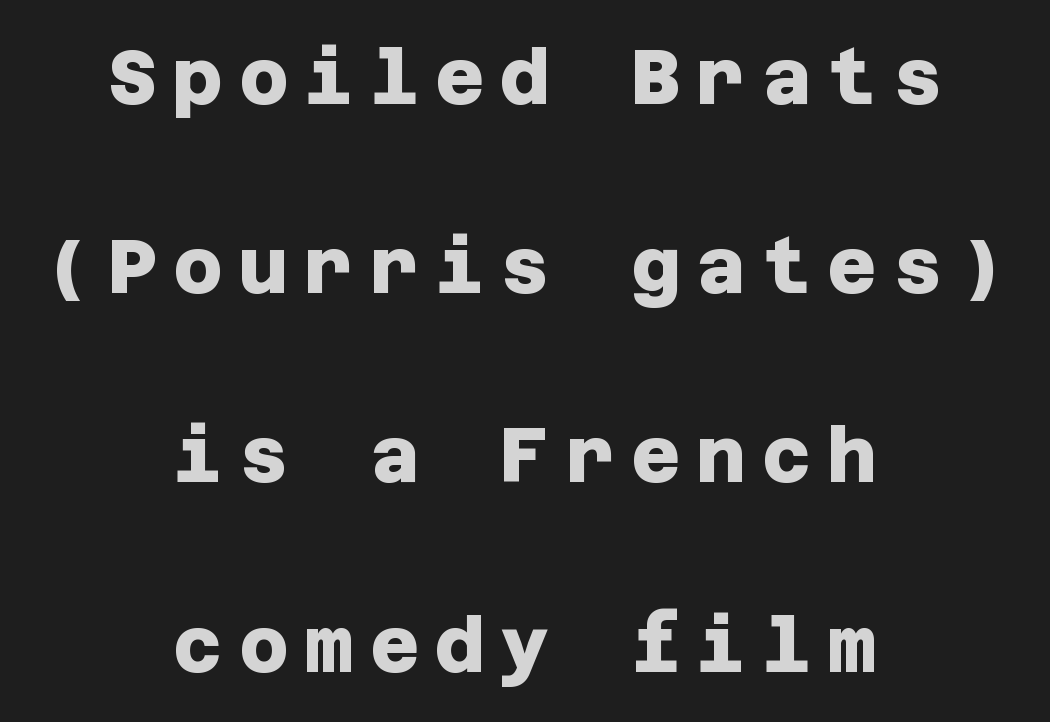
The tracking jumps out immediately: characters are airy and widely separated. The block of text is sparse from top to bottom, with ample space between rows. Its strokes are broad and dark, the hallmark of bold type. The lines are quadded center. The face used here is a sans, in the tradition of grotesques and geometrics.
